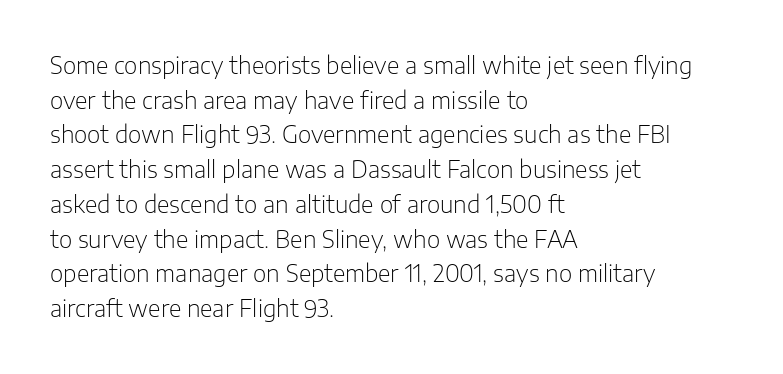
The image shows 23 px text type, upright; set left-aligned, normal line spacing (1.51x), normal letter spacing, not underlined.
